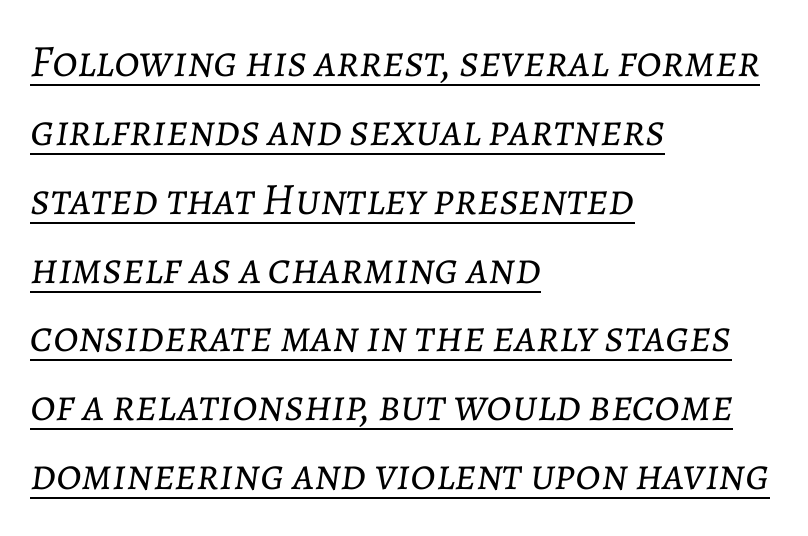
{"italic": "yes", "lean": "right", "slant_degrees": 7, "bold": "no", "weight": "light", "width": "normal", "stroke_contrast": "low", "x_height": "medium", "monospaced": "no", "underline": "yes", "align": "left", "line_spacing": "normal", "line_spacing_ratio": 1.53, "letter_spacing": "normal", "letter_spacing_em": 0.0, "glyph_px": 45}
